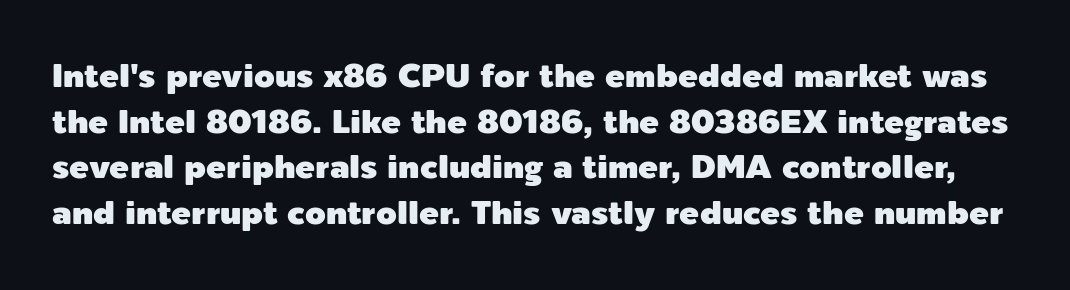
Q: Is the text italic (slanted)? A: No, it is upright.
Q: Is the typeface a serif or a sans-serif typeface? A: Sans-serif.
Q: Is the text underlined? A: No.
Q: Is the spacing between letters normal or unusually wide? A: Normal.
Q: Is the spacing between lines tight, normal or loose? A: Normal.
Q: Width (condensed, normal, or wide)? A: Normal.
Q: x-height? A: Medium.
Q: Monospaced? A: No.
